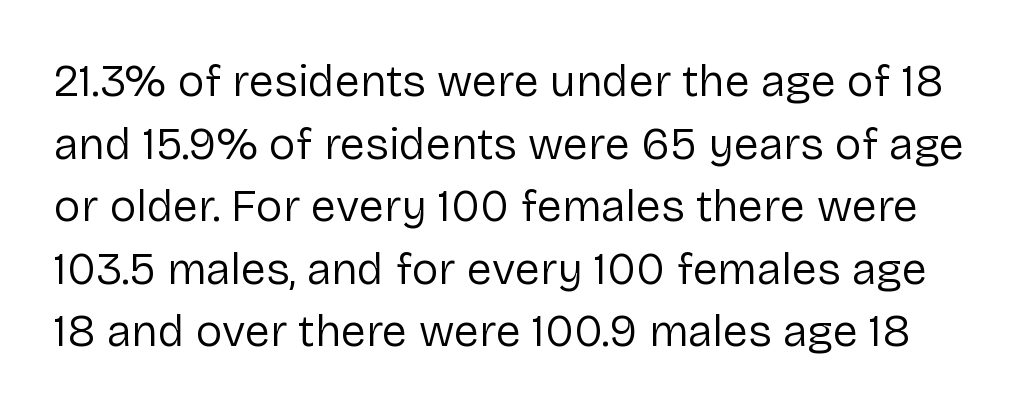
The image shows 45 px regular-weight sans-serif type, upright; set normal line spacing (1.39x), normal letter spacing, not underlined; low stroke contrast and a medium x-height.
